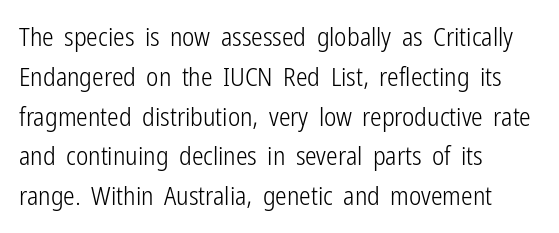
Q: Is the text bold? A: No.
Q: Is the text italic (slanted)? A: No, it is upright.
Q: Is the text underlined? A: No.
Q: How is the paragraph aligned? A: Left-aligned.
Q: Is the spacing between letters normal or unusually wide? A: Normal.
Q: Is the spacing between lines tight, normal or loose? A: Normal.
